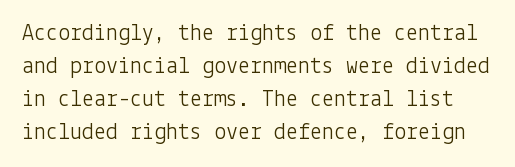
{"italic": "no", "bold": "no", "underline": "no", "line_spacing": "normal", "line_spacing_ratio": 1.37, "letter_spacing": "normal", "letter_spacing_em": 0.0, "glyph_px": 24}
